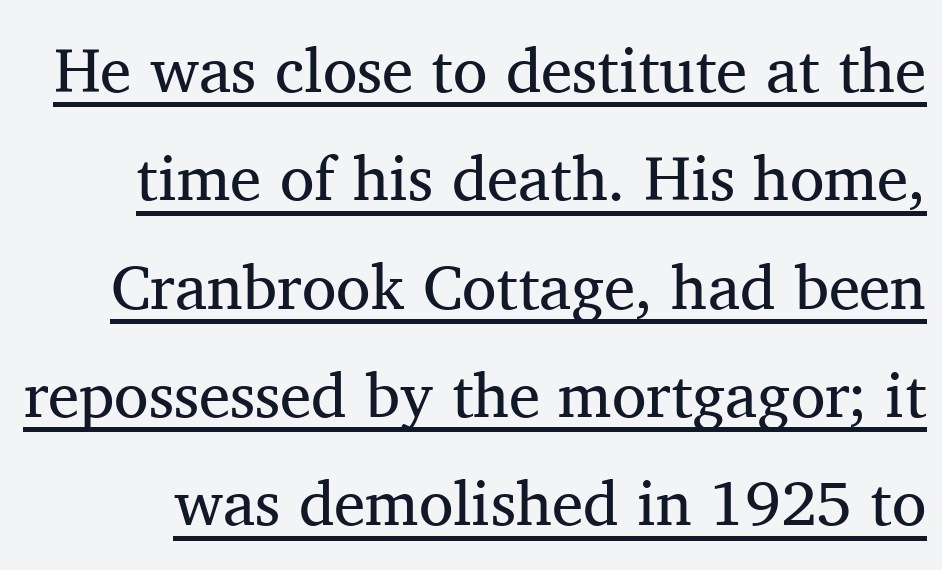
Q: Is the text bold? A: No.
Q: Is the text italic (slanted)? A: No, it is upright.
Q: Is the typeface a serif or a sans-serif typeface? A: Serif.
Q: Is the text underlined? A: Yes.
Q: Is the spacing between letters normal or unusually wide? A: Normal.
Q: Width (condensed, normal, or wide)? A: Normal.
Q: Stroke contrast? A: Medium.
Q: x-height? A: Medium.
Q: Monospaced? A: No.
